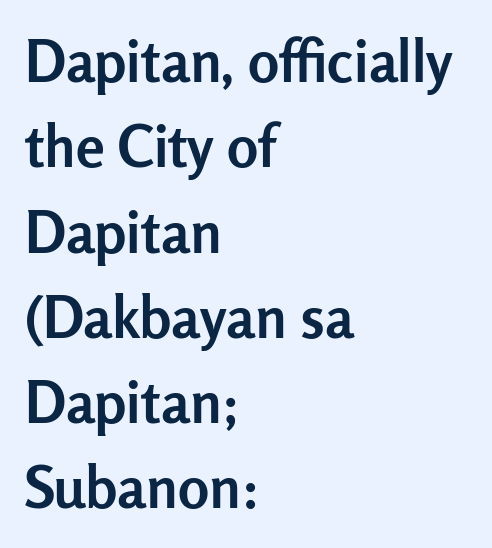
Q: Is the text bold? A: Yes.
Q: Is the text italic (slanted)? A: No, it is upright.
Q: Is the typeface a serif or a sans-serif typeface? A: Sans-serif.
Q: Is the text underlined? A: No.
Q: How is the paragraph aligned? A: Left-aligned.
Q: Is the spacing between letters normal or unusually wide? A: Normal.
Q: Is the spacing between lines tight, normal or loose? A: Normal.
Q: Width (condensed, normal, or wide)? A: Normal.
Q: Stroke contrast? A: Low.
Q: x-height? A: Medium.
Q: Monospaced? A: No.
